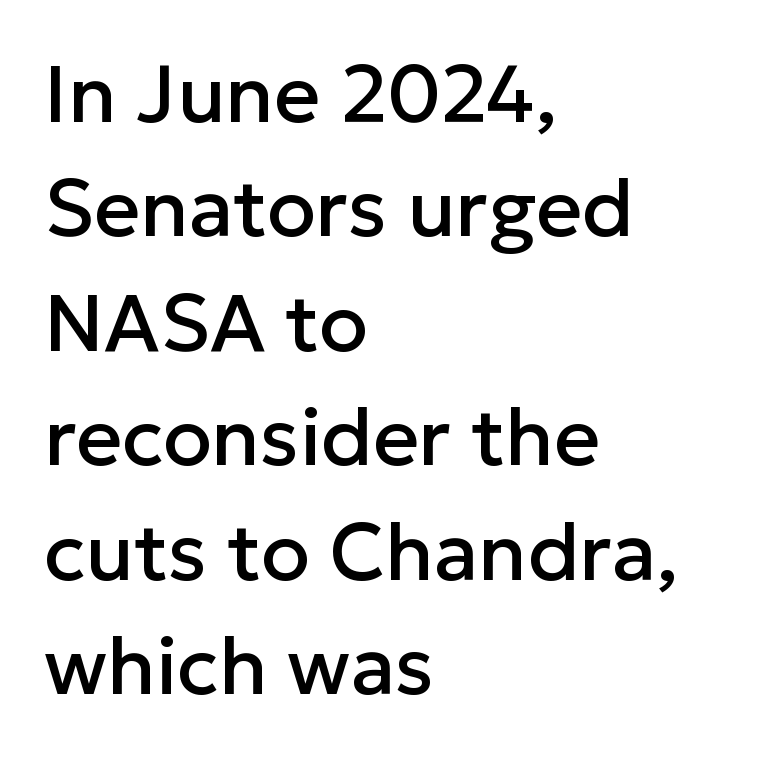
The image shows 80 px sans-serif type, upright; set left-aligned, normal line spacing (1.43x), normal letter spacing, not underlined; low stroke contrast and a medium x-height.
